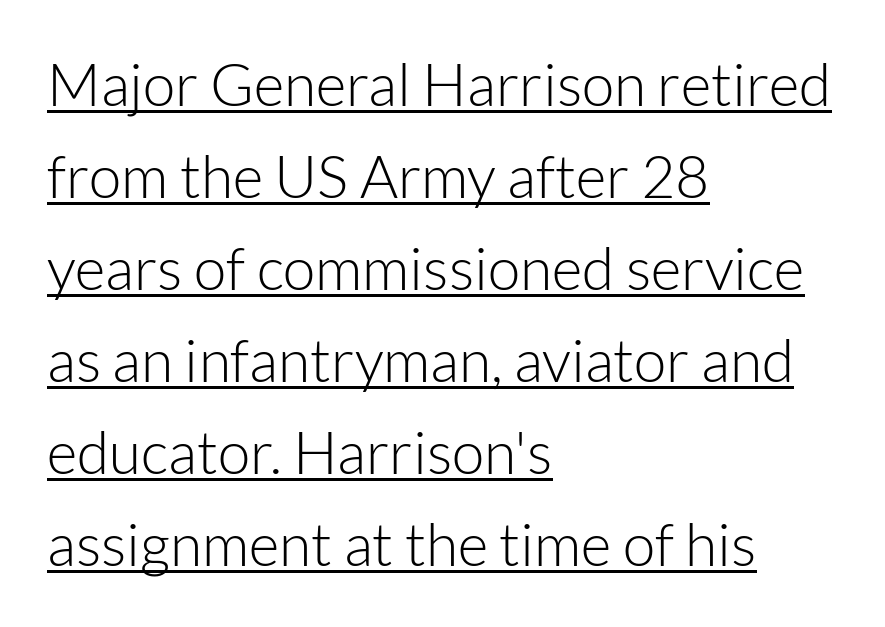
Every word sits above its own underline. Line starts are locked; line ends wander. This sample has the flowing, uneven cadence of proportional lettering. Successive baselines arrive at the customary interval. This is roman type, the default non-slanted kind.
